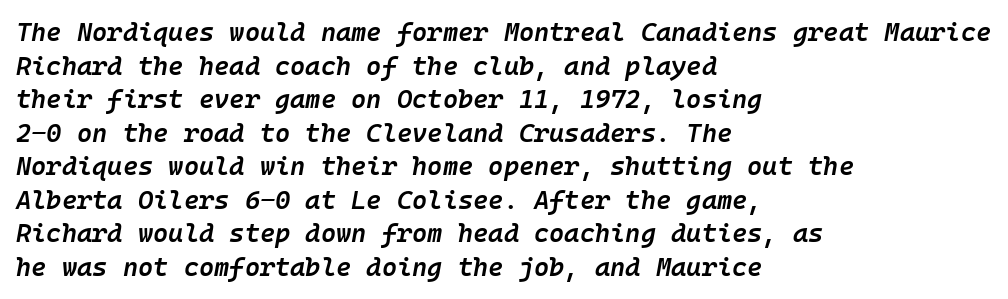
Q: Is the text bold? A: Semi-bold.
Q: Is the text italic (slanted)? A: Yes, it leans right by about 10 degrees.
Q: Is the text underlined? A: No.
Q: How is the paragraph aligned? A: Left-aligned.
Q: Is the spacing between letters normal or unusually wide? A: Normal.
Q: Is the spacing between lines tight, normal or loose? A: Normal.
